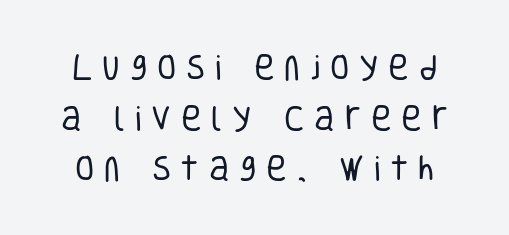
{"serif": "no", "italic": "no", "bold": "no", "weight": "regular", "width": "condensed", "stroke_contrast": "low", "x_height": "large", "monospaced": "no", "underline": "no", "line_spacing_ratio": 1.81, "letter_spacing": "wide", "letter_spacing_em": 0.35, "glyph_px": 28}
